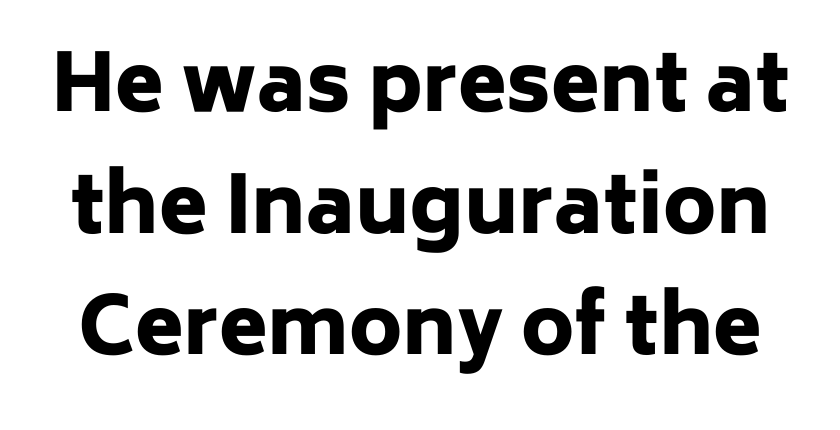
{"serif": "no", "italic": "no", "bold": "yes", "weight": "heavy", "width": "normal", "stroke_contrast": "low", "x_height": "medium", "monospaced": "no", "underline": "no", "line_spacing": "normal", "line_spacing_ratio": 1.54, "letter_spacing": "normal", "letter_spacing_em": 0.0, "glyph_px": 79}
